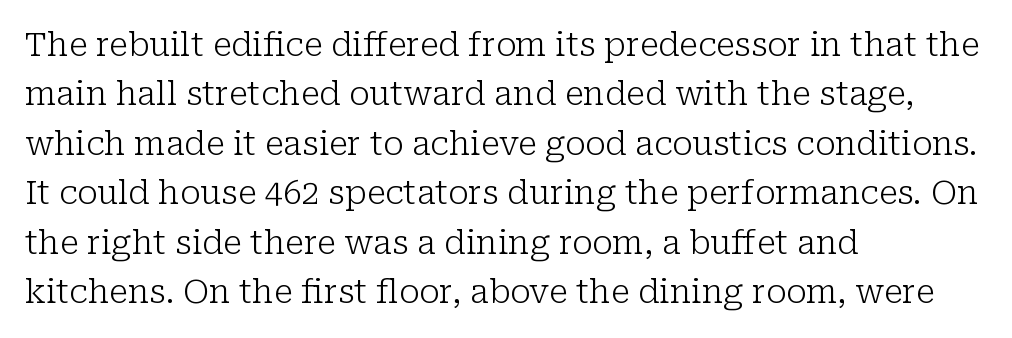
Each letter's strokes conclude with small projecting serifs. Varying glyph widths throughout — classic text-font behaviour. The type sits square on the baseline with zero lean. If you measured baseline to baseline, you'd find a middling distance.
